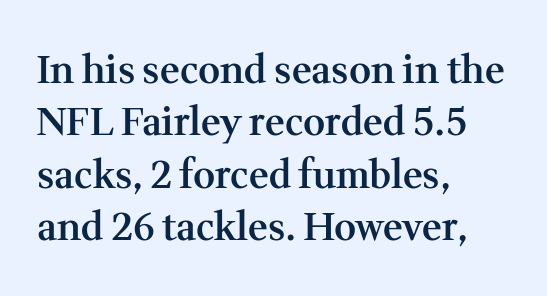
Q: Is the text bold? A: Semi-bold.
Q: Is the text italic (slanted)? A: No, it is upright.
Q: Is the typeface a serif or a sans-serif typeface? A: Serif.
Q: Is the text underlined? A: No.
Q: How is the paragraph aligned? A: Left-aligned.
Q: Is the spacing between letters normal or unusually wide? A: Normal.
Q: Is the spacing between lines tight, normal or loose? A: Normal.
Q: Width (condensed, normal, or wide)? A: Normal.
Q: Stroke contrast? A: Medium.
Q: x-height? A: Medium.
Q: Monospaced? A: No.
